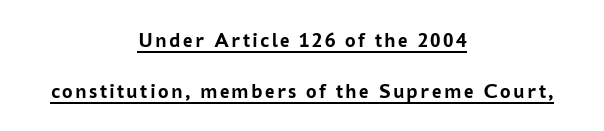
Q: Is the text bold? A: Yes.
Q: Is the text italic (slanted)? A: No, it is upright.
Q: Is the text underlined? A: Yes.
Q: How is the paragraph aligned? A: Centered.
Q: Is the spacing between lines tight, normal or loose? A: Loose.
